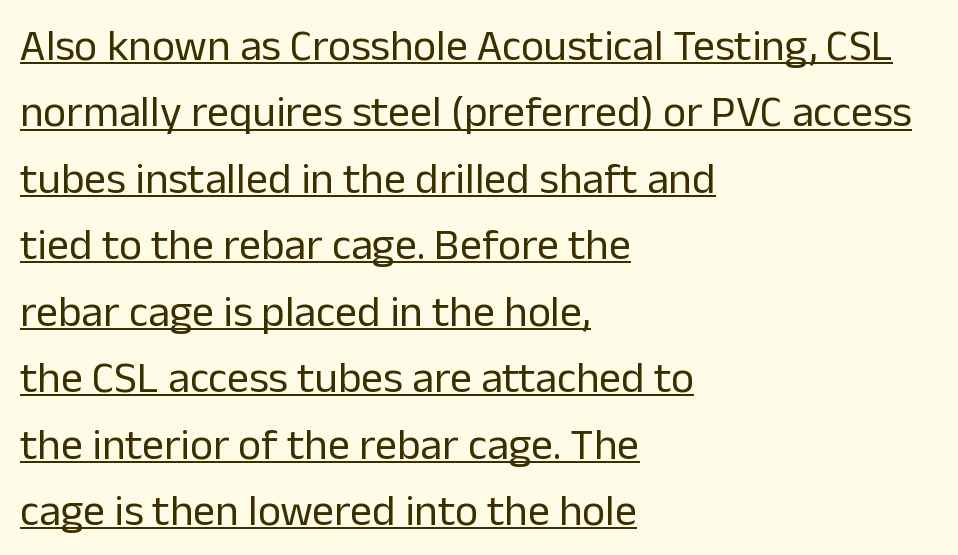
The image shows 44 px regular-weight sans-serif type, upright; set left-aligned, normal line spacing (1.51x), normal letter spacing, underlined; low stroke contrast and a medium x-height.
